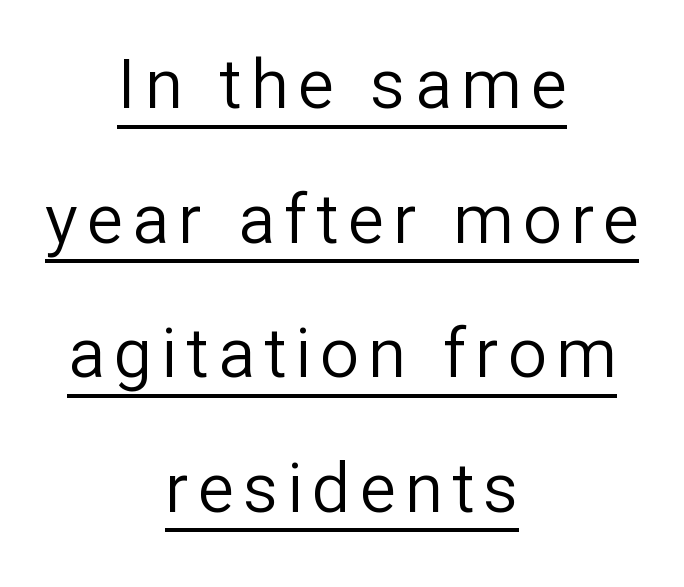
Do the letters lean? They stand straight. Line starts and ends both wander, symmetrically. You can see a thin bar hugging the bottom of the glyphs. Caption: face not bold, strokes unweighted. Leading is clearly above the norm, producing a sparse column. Examine the stroke ends and you'll find no serifs.
